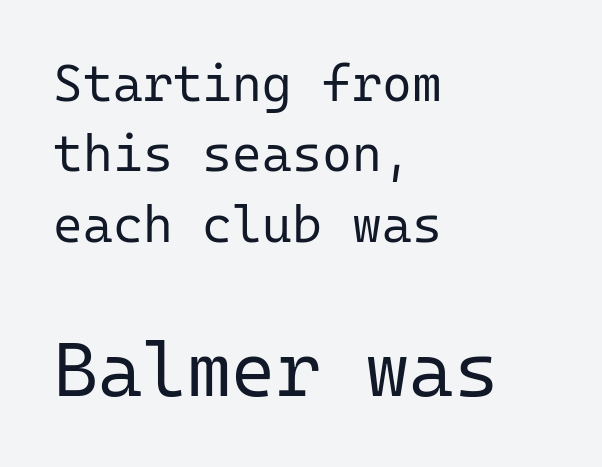
The image shows 76 px regular-weight sans-serif type, upright, monospaced; set left-aligned, normal line spacing (1.38x), normal letter spacing, not underlined; the second (bottom) block is 1.49x larger; low stroke contrast and a medium x-height.
